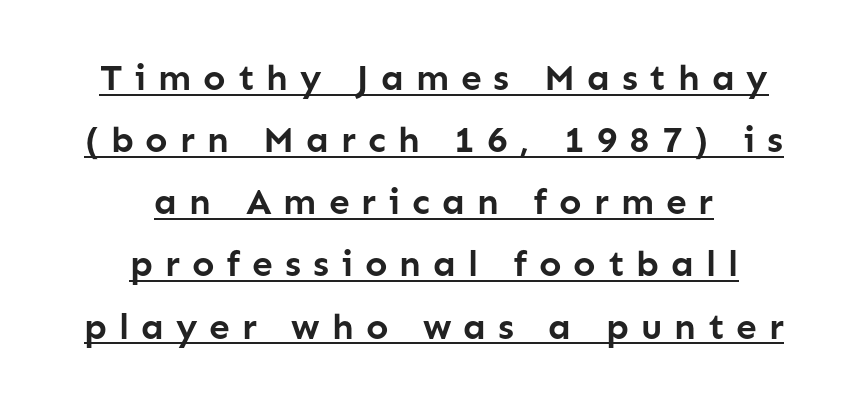
{"serif": "no", "italic": "no", "bold": "yes", "weight": "semibold", "width": "normal", "stroke_contrast": "low", "x_height": "medium", "monospaced": "no", "underline": "yes", "align": "center", "line_spacing": "normal", "line_spacing_ratio": 1.68, "letter_spacing": "wide", "letter_spacing_em": 0.32, "glyph_px": 37}
